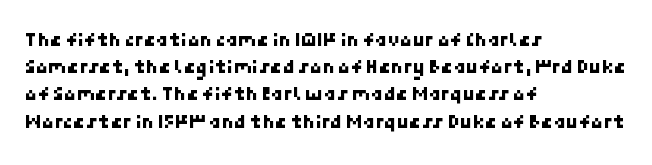
Regular leading. In terms of letterspacing, this is plain default setting. Line starts are locked; line ends wander. Rule under the text: the space is simply empty.
